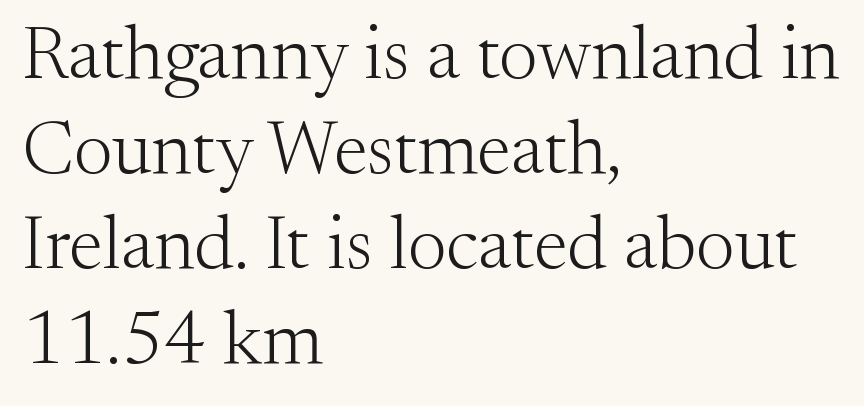
Q: Is the text bold? A: No.
Q: Is the text italic (slanted)? A: No, it is upright.
Q: Is the typeface a serif or a sans-serif typeface? A: Serif.
Q: Is the text underlined? A: No.
Q: How is the paragraph aligned? A: Left-aligned.
Q: Is the spacing between letters normal or unusually wide? A: Normal.
Q: Is the spacing between lines tight, normal or loose? A: Normal.
Q: Width (condensed, normal, or wide)? A: Normal.
Q: Stroke contrast? A: Medium.
Q: x-height? A: Small.
Q: Monospaced? A: No.
